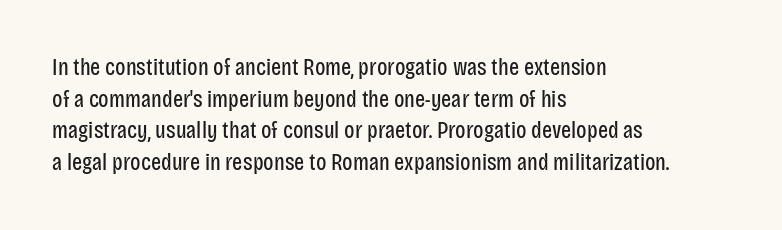
Q: Is the text bold? A: No.
Q: Is the text italic (slanted)? A: No, it is upright.
Q: Is the text underlined? A: No.
Q: How is the paragraph aligned? A: Left-aligned.
Q: Is the spacing between letters normal or unusually wide? A: Normal.
Q: Is the spacing between lines tight, normal or loose? A: Normal.
